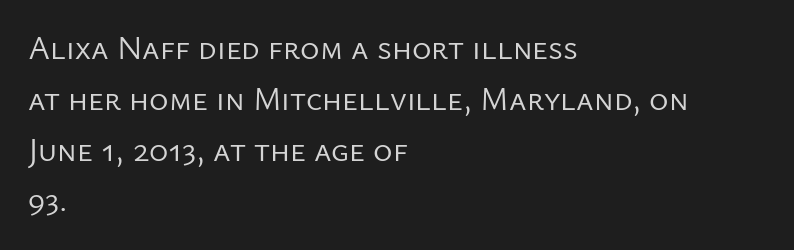
Decoration check: the copy has no underline. Inter-character spacing is left at the font's built-in metrics. A light-to-regular cut is what we see here. Letterform terminals end flat and unadorned throughout the passage. The rendering uses a moderate line-height, typical for paragraphs.
